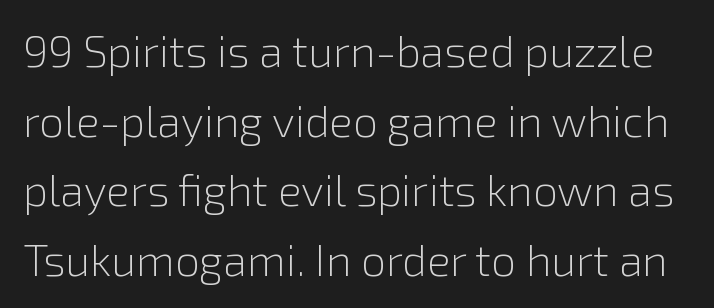
The image shows 44 px light sans-serif type, upright; set normal line spacing (1.58x), normal letter spacing, not underlined; low stroke contrast and a medium x-height.
